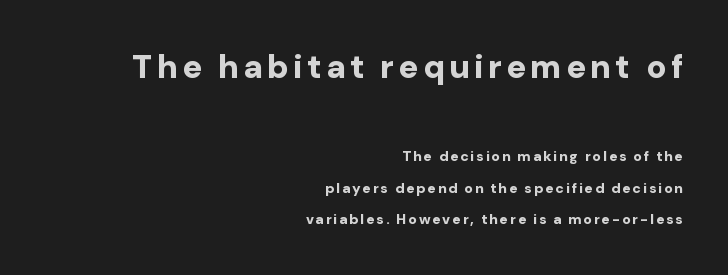
The image shows 33 px bold sans-serif type, upright; set right-aligned, loose line spacing (2.28x), not underlined; the first (top) block is 2.36x larger; low stroke contrast and a medium x-height.
